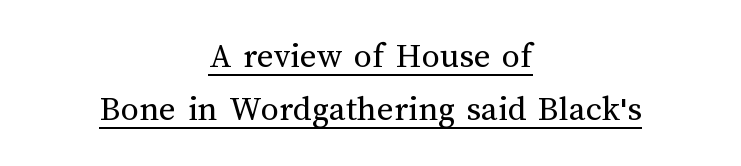
Tracking here is standard; glyphs follow each other at the usual distance. Looks like regular typesetting: each glyph gets only the width it needs. The passage shown is underscored from start to finish. Ink coverage per letter is moderate at most. Layout note: lines centered. Leading matches the norm, producing a regular column.
